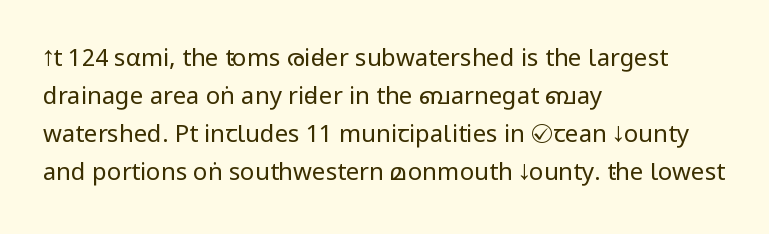
{"italic": "no", "bold": "no", "underline": "no", "align": "left", "line_spacing": "normal", "line_spacing_ratio": 1.59, "letter_spacing": "normal", "letter_spacing_em": 0.0, "glyph_px": 24}
